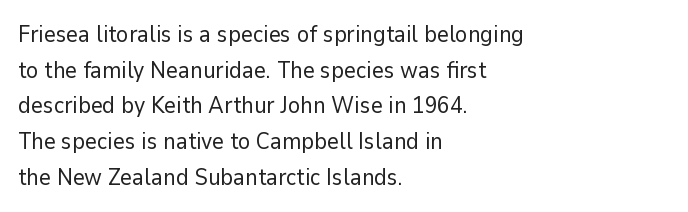
The image shows 23 px text type, upright; set left-aligned, normal line spacing (1.55x), normal letter spacing, not underlined.
